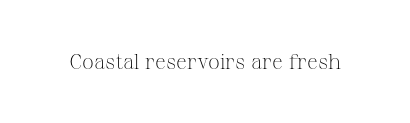
Q: Is the text bold? A: No.
Q: Is the text italic (slanted)? A: No, it is upright.
Q: Is the text underlined? A: No.
Q: Is the spacing between letters normal or unusually wide? A: Normal.
